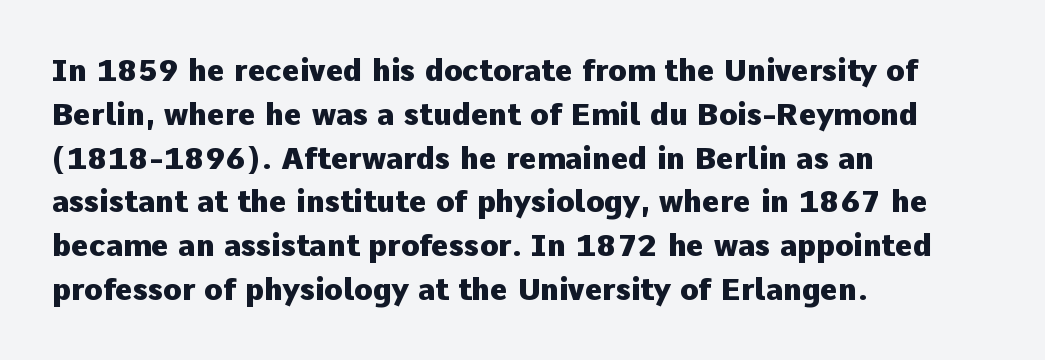
The text block is weighted toward the left margin, trailing off unevenly rightward. The letters carry no serifs — their stems end cleanly without finishing strokes. Horizontal bands of white between lines are of average thickness. Spacing verdict: proportional, widths tailored to each character. The typography opts for an upright posture over an oblique one.
